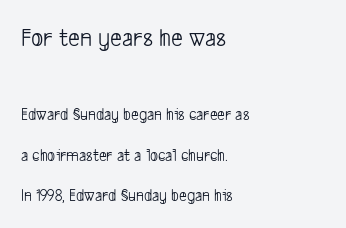
{"bold": "no", "underline": "no", "align": "left", "line_spacing": "loose", "line_spacing_ratio": 2.39, "letter_spacing": "normal", "letter_spacing_em": 0.0, "larger_block": "first", "size_ratio": 1.53, "glyph_px": 26}
